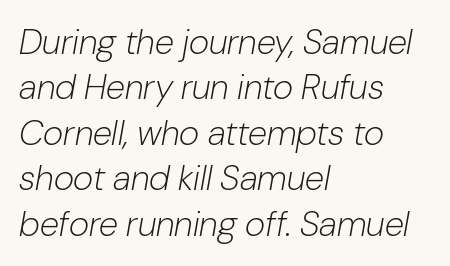
Whoever set this chose a conventional vertical rhythm. The passage shown is typed in a proportional face where columns would drift. Think standard paragraph weight, or any step lighter than that. Typeset ragged right — the left edge is the straight one.
